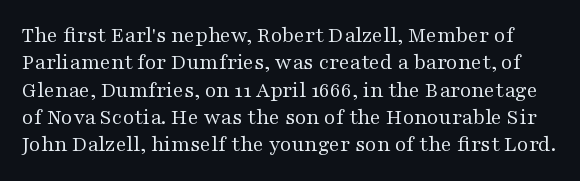
The image shows 22 px text type, upright; set line spacing 1.24x, normal letter spacing, not underlined.
